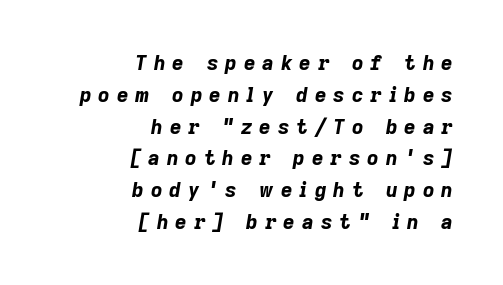
Successive baselines arrive at the customary interval. The baseline area is clear. Is the block centered? No — it sits flush against the right margin. The text carries the slant typical of an italic or oblique font. The sample has been set heavy, in full bold. A typesetter would call this heavily tracked-out type.
